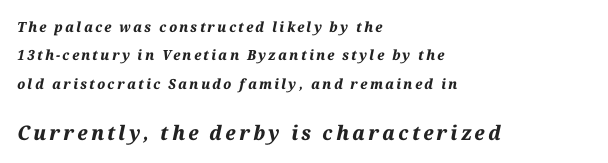
Q: Is the text bold? A: Yes.
Q: Is the text italic (slanted)? A: Yes, it leans right by about 12 degrees.
Q: Is the text underlined? A: No.
Q: How is the paragraph aligned? A: Left-aligned.
Q: Is the spacing between lines tight, normal or loose? A: Loose.
Q: Which block of text is set in a larger size, the first (top) or the second (bottom)? A: The second (bottom) one.
